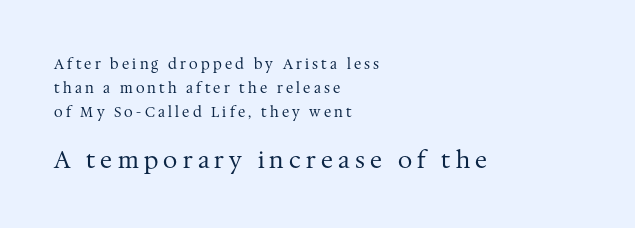
The image shows 23 px text type, upright; set left-aligned, normal line spacing (1.7x), unusually wide letter spacing (+0.23 em), not underlined; the second (bottom) block is 1.64x larger.
